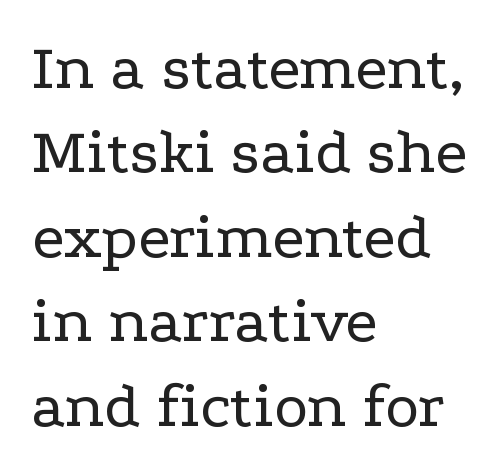
{"serif": "yes", "italic": "no", "bold": "no", "weight": "regular", "width": "wide", "stroke_contrast": "low", "x_height": "medium", "monospaced": "no", "underline": "no", "align": "left", "line_spacing": "normal", "line_spacing_ratio": 1.3, "letter_spacing": "normal", "letter_spacing_em": 0.0, "glyph_px": 65}
